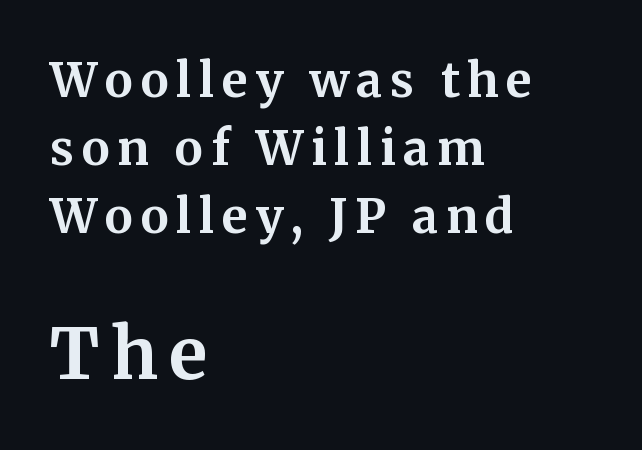
Q: Is the text bold? A: Yes.
Q: Is the text italic (slanted)? A: No, it is upright.
Q: Is the typeface a serif or a sans-serif typeface? A: Serif.
Q: Is the text underlined? A: No.
Q: How is the paragraph aligned? A: Left-aligned.
Q: Is the spacing between lines tight, normal or loose? A: Normal.
Q: Which block of text is set in a larger size, the first (top) or the second (bottom)? A: The second (bottom) one.
Q: Width (condensed, normal, or wide)? A: Normal.
Q: Stroke contrast? A: Medium.
Q: x-height? A: Medium.
Q: Monospaced? A: No.
